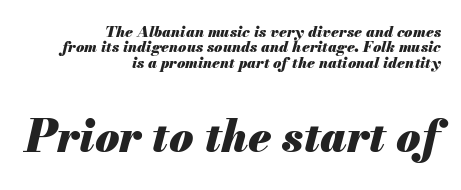
The image shows 44 px heavy type, italic (leaning right); set right-aligned, tight line spacing (1.03x), normal letter spacing, not underlined; the second (bottom) block is 2.93x larger; medium stroke contrast and a small x-height.
